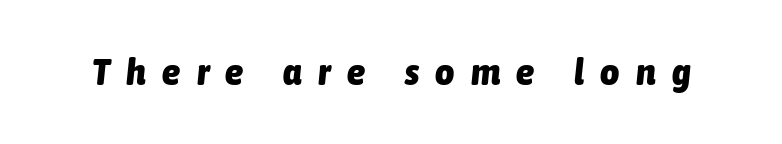
{"italic": "yes", "lean": "right", "slant_degrees": 6, "bold": "yes", "weight": "heavy", "width": "condensed", "stroke_contrast": "low", "x_height": "medium", "monospaced": "no", "underline": "no", "letter_spacing": "wide", "letter_spacing_em": 0.44, "glyph_px": 37}
